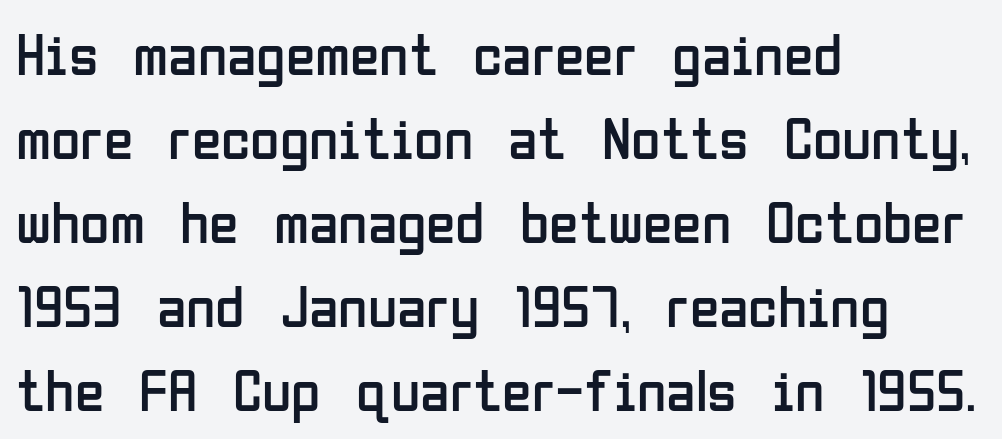
The image shows 60 px regular-weight, condensed sans-serif type, upright; set left-aligned, normal line spacing (1.4x), normal letter spacing, not underlined; low stroke contrast and a medium x-height.
